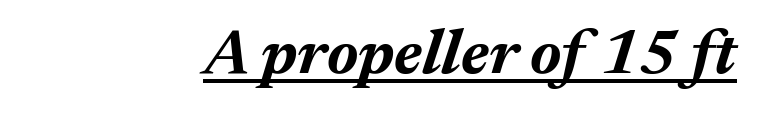
The image shows 64 px bold type, italic (leaning right); set right-aligned, normal letter spacing, underlined; medium stroke contrast and a medium x-height.
